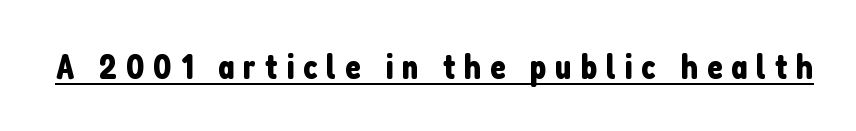
Q: Is the text italic (slanted)? A: No, it is upright.
Q: Is the typeface a serif or a sans-serif typeface? A: Sans-serif.
Q: Is the text underlined? A: Yes.
Q: Is the spacing between letters normal or unusually wide? A: Unusually wide.
Q: Width (condensed, normal, or wide)? A: Condensed.
Q: Stroke contrast? A: Low.
Q: x-height? A: Medium.
Q: Monospaced? A: No.
